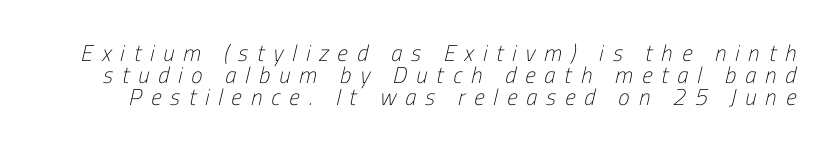
Q: Is the text bold? A: No.
Q: Is the text underlined? A: No.
Q: Is the spacing between letters normal or unusually wide? A: Unusually wide.
Q: Is the spacing between lines tight, normal or loose? A: Tight.
